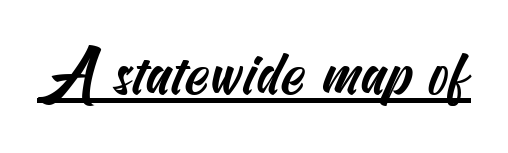
You can tell from the bare stems that sans-serif type was used. The words here are underlined. Default kerning and tracking; the words read as compact shapes.
